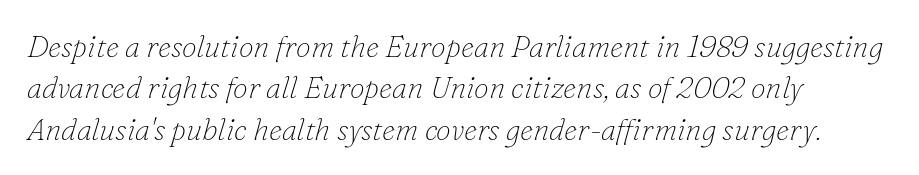
{"serif": "yes", "italic": "yes", "lean": "right", "slant_degrees": 16, "bold": "no", "weight": "thin", "width": "normal", "stroke_contrast": "low", "x_height": "small", "monospaced": "no", "underline": "no", "align": "left", "line_spacing": "normal", "line_spacing_ratio": 1.38, "letter_spacing": "normal", "letter_spacing_em": 0.0, "glyph_px": 30}
